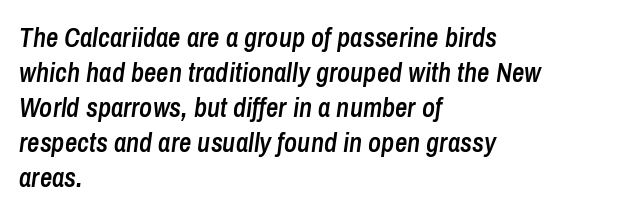
{"italic": "yes", "lean": "right", "slant_degrees": 8, "bold": "semi", "underline": "no", "align": "left", "line_spacing": "normal", "line_spacing_ratio": 1.3, "letter_spacing": "normal", "letter_spacing_em": 0.0, "glyph_px": 27}
